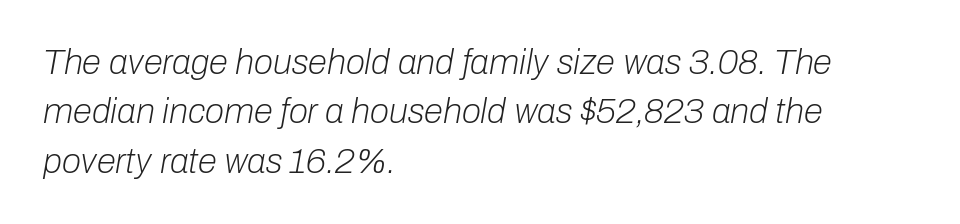
Q: Is the text bold? A: No.
Q: Is the text italic (slanted)? A: Yes, it leans right by about 10 degrees.
Q: Is the text underlined? A: No.
Q: How is the paragraph aligned? A: Left-aligned.
Q: Is the spacing between letters normal or unusually wide? A: Normal.
Q: Is the spacing between lines tight, normal or loose? A: Normal.
Q: Width (condensed, normal, or wide)? A: Normal.
Q: Stroke contrast? A: Low.
Q: x-height? A: Medium.
Q: Monospaced? A: No.
